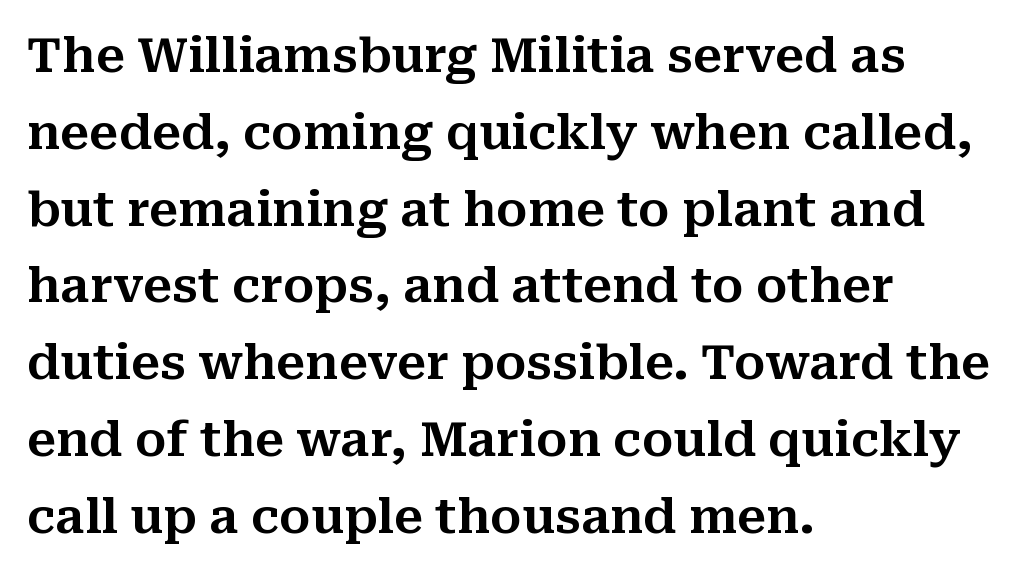
Q: Is the text italic (slanted)? A: No, it is upright.
Q: Is the typeface a serif or a sans-serif typeface? A: Serif.
Q: Is the text underlined? A: No.
Q: How is the paragraph aligned? A: Left-aligned.
Q: Is the spacing between letters normal or unusually wide? A: Normal.
Q: Is the spacing between lines tight, normal or loose? A: Normal.
Q: Width (condensed, normal, or wide)? A: Normal.
Q: Stroke contrast? A: Medium.
Q: x-height? A: Medium.
Q: Monospaced? A: No.
